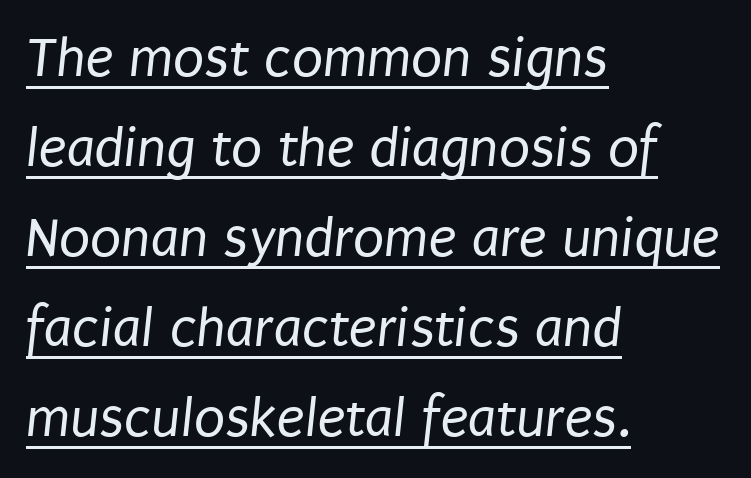
{"serif": "no", "bold": "no", "weight": "regular", "width": "condensed", "stroke_contrast": "low", "x_height": "large", "monospaced": "no", "underline": "yes", "align": "left", "line_spacing": "normal", "line_spacing_ratio": 1.58, "letter_spacing": "normal", "letter_spacing_em": 0.0, "glyph_px": 57}
